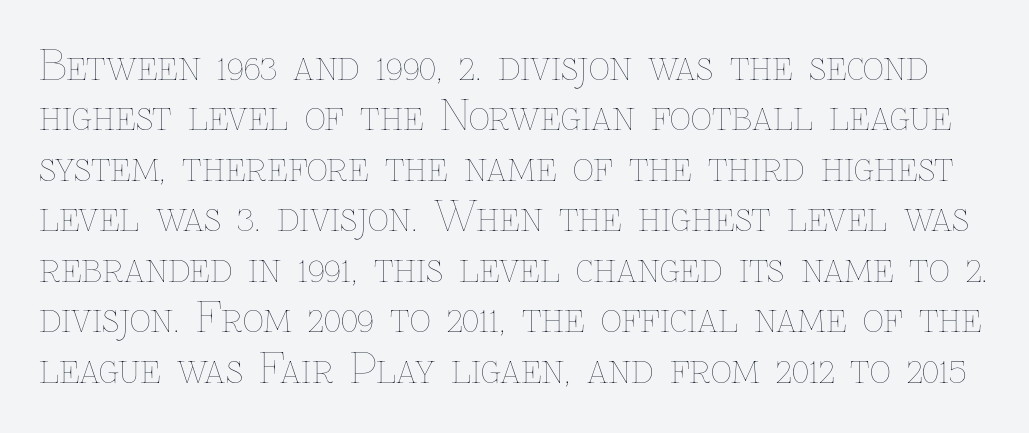
Q: Is the text bold? A: No.
Q: Is the text italic (slanted)? A: No, it is upright.
Q: Is the text underlined? A: No.
Q: Is the spacing between letters normal or unusually wide? A: Normal.
Q: Width (condensed, normal, or wide)? A: Normal.
Q: Stroke contrast? A: Low.
Q: x-height? A: Medium.
Q: Monospaced? A: No.
